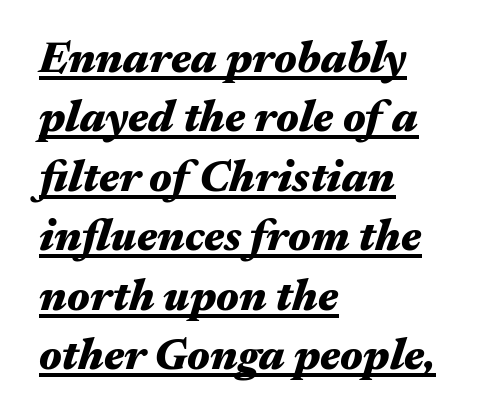
Q: Is the text bold? A: Yes.
Q: Is the text italic (slanted)? A: Yes, it leans right by about 17 degrees.
Q: Is the text underlined? A: Yes.
Q: How is the paragraph aligned? A: Left-aligned.
Q: Is the spacing between letters normal or unusually wide? A: Normal.
Q: Is the spacing between lines tight, normal or loose? A: Normal.
Q: Width (condensed, normal, or wide)? A: Wide.
Q: Stroke contrast? A: Medium.
Q: x-height? A: Medium.
Q: Monospaced? A: No.
